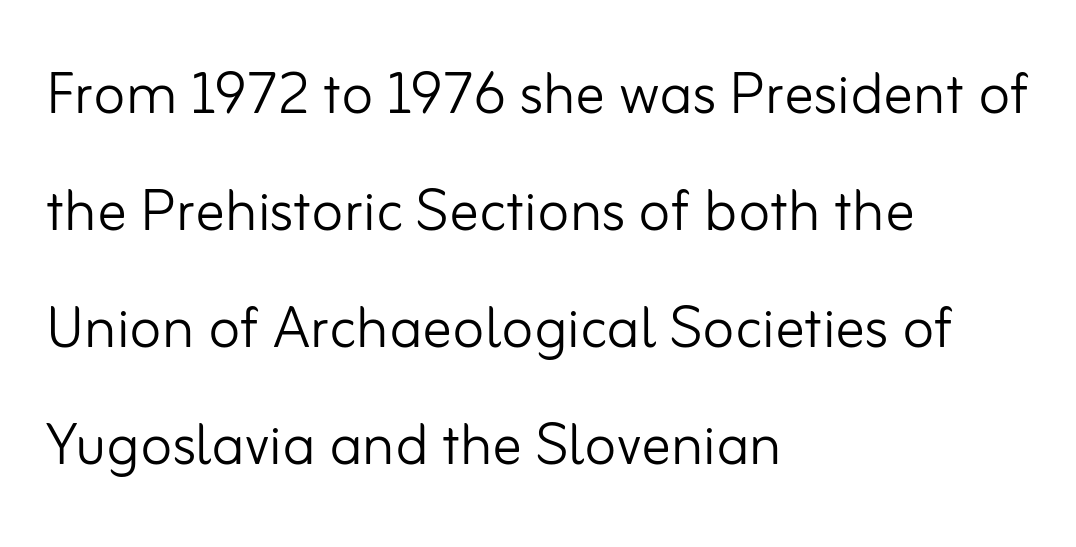
{"serif": "no", "italic": "no", "bold": "no", "weight": "light", "width": "normal", "stroke_contrast": "low", "x_height": "small", "monospaced": "no", "underline": "no", "align": "left", "line_spacing": "normal", "line_spacing_ratio": 1.58, "letter_spacing": "normal", "letter_spacing_em": 0.0, "glyph_px": 74}
